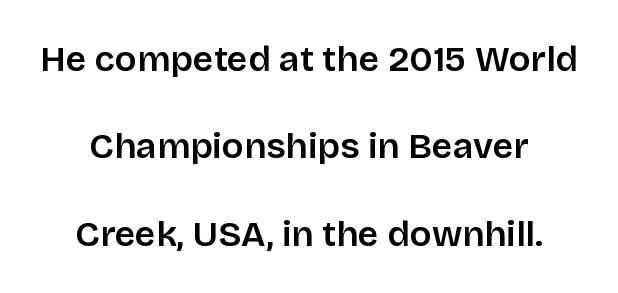
Q: Is the text bold? A: Semi-bold.
Q: Is the text italic (slanted)? A: No, it is upright.
Q: Is the typeface a serif or a sans-serif typeface? A: Sans-serif.
Q: Is the text underlined? A: No.
Q: Is the spacing between letters normal or unusually wide? A: Normal.
Q: Is the spacing between lines tight, normal or loose? A: Loose.
Q: Width (condensed, normal, or wide)? A: Normal.
Q: Stroke contrast? A: Low.
Q: x-height? A: Large.
Q: Monospaced? A: No.
